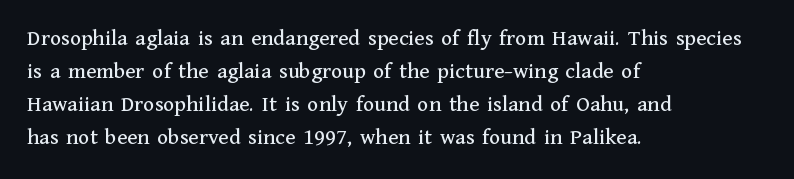
{"italic": "no", "underline": "no", "align": "left", "line_spacing": "normal", "line_spacing_ratio": 1.44, "letter_spacing": "normal", "letter_spacing_em": 0.0, "glyph_px": 23}
